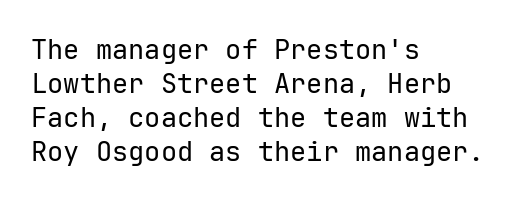
Q: Is the text bold? A: No.
Q: Is the text italic (slanted)? A: No, it is upright.
Q: Is the text underlined? A: No.
Q: How is the paragraph aligned? A: Left-aligned.
Q: Is the spacing between letters normal or unusually wide? A: Normal.
Q: Is the spacing between lines tight, normal or loose? A: Normal.
